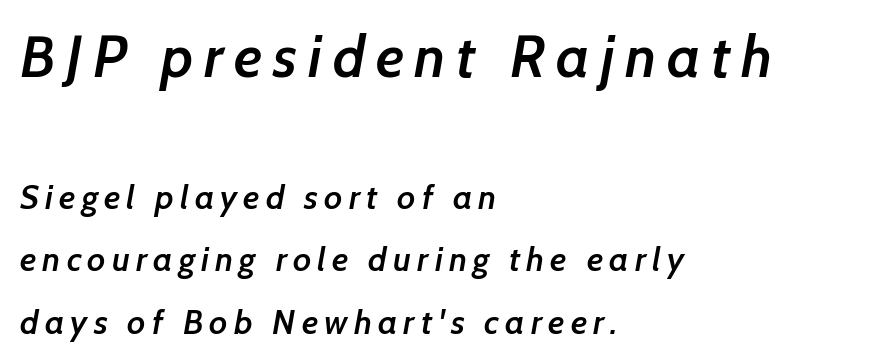
Q: Is the text bold? A: Semi-bold.
Q: Is the typeface a serif or a sans-serif typeface? A: Sans-serif.
Q: Is the text underlined? A: No.
Q: How is the paragraph aligned? A: Left-aligned.
Q: Which block of text is set in a larger size, the first (top) or the second (bottom)? A: The first (top) one.
Q: Width (condensed, normal, or wide)? A: Normal.
Q: Stroke contrast? A: Low.
Q: x-height? A: Medium.
Q: Monospaced? A: No.
